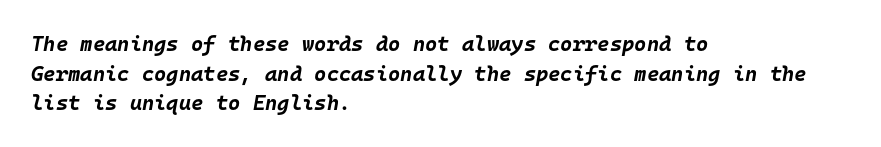
Q: Is the text bold? A: Yes.
Q: Is the text italic (slanted)? A: Yes, it leans right by about 10 degrees.
Q: Is the text underlined? A: No.
Q: How is the paragraph aligned? A: Left-aligned.
Q: Is the spacing between letters normal or unusually wide? A: Normal.
Q: Is the spacing between lines tight, normal or loose? A: Normal.
